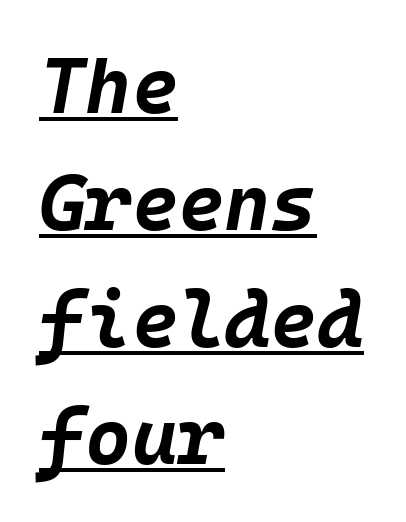
The designer left line spacing at the default. Students, observe the line beneath the letters — that is underlining. Here the designer chose a console-style face with uniform glyph widths. Is the type slanted? Yes — the strokes lean at a clear angle. The rag falls on the right side of this text block.
